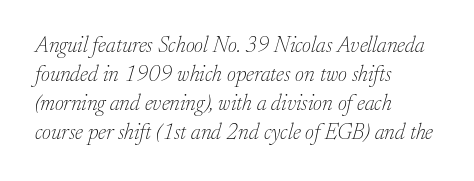
Q: Is the text bold? A: No.
Q: Is the text italic (slanted)? A: Yes, it leans right by about 17 degrees.
Q: Is the text underlined? A: No.
Q: How is the paragraph aligned? A: Left-aligned.
Q: Is the spacing between letters normal or unusually wide? A: Normal.
Q: Is the spacing between lines tight, normal or loose? A: Normal.
